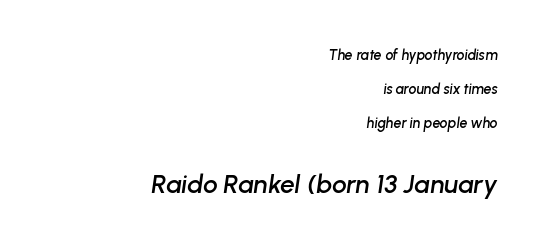
{"italic": "yes", "lean": "right", "slant_degrees": 8, "underline": "no", "align": "right", "line_spacing": "loose", "line_spacing_ratio": 2.42, "letter_spacing": "normal", "letter_spacing_em": 0.0, "larger_block": "second", "size_ratio": 1.86, "glyph_px": 26}
